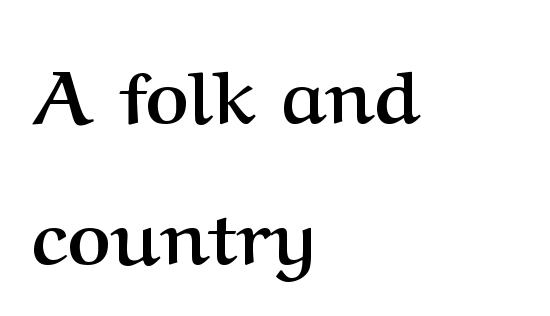
Q: Is the text bold? A: Yes.
Q: Is the text italic (slanted)? A: No, it is upright.
Q: Is the typeface a serif or a sans-serif typeface? A: Serif.
Q: Is the text underlined? A: No.
Q: How is the paragraph aligned? A: Left-aligned.
Q: Is the spacing between letters normal or unusually wide? A: Normal.
Q: Width (condensed, normal, or wide)? A: Normal.
Q: Stroke contrast? A: Medium.
Q: x-height? A: Medium.
Q: Monospaced? A: No.
